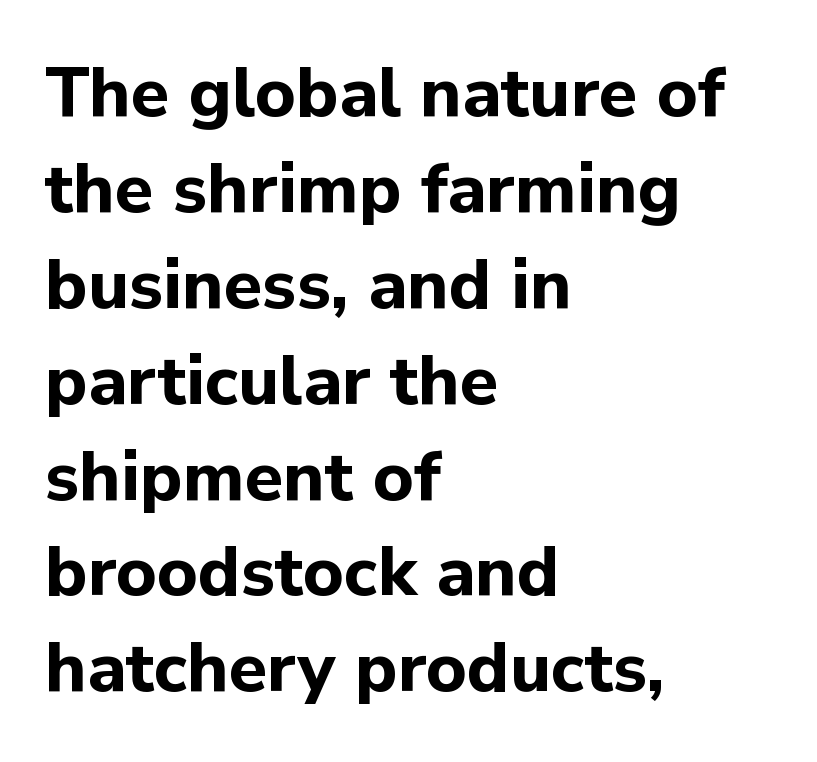
The font's upright variant was chosen for this text. In terms of weight, the rendering is a true, heavy bold. Unmarked baselines from the first word to the last. I'd call this a sans setting — the letters go barefoot. These lines stack with their left ends in a neat column. Honestly, the row spacing looks completely unremarkable.
